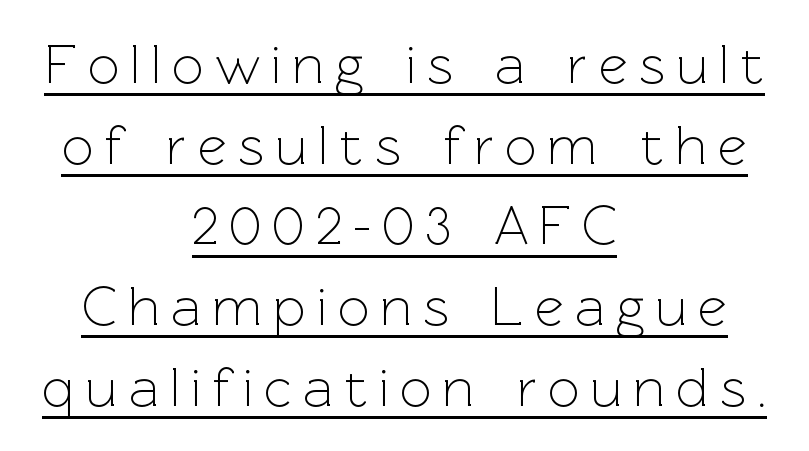
Q: Is the text bold? A: No.
Q: Is the text italic (slanted)? A: No, it is upright.
Q: Is the typeface a serif or a sans-serif typeface? A: Sans-serif.
Q: Is the text underlined? A: Yes.
Q: How is the paragraph aligned? A: Centered.
Q: Is the spacing between letters normal or unusually wide? A: Unusually wide.
Q: Is the spacing between lines tight, normal or loose? A: Normal.
Q: Width (condensed, normal, or wide)? A: Normal.
Q: Stroke contrast? A: Low.
Q: x-height? A: Medium.
Q: Monospaced? A: No.
